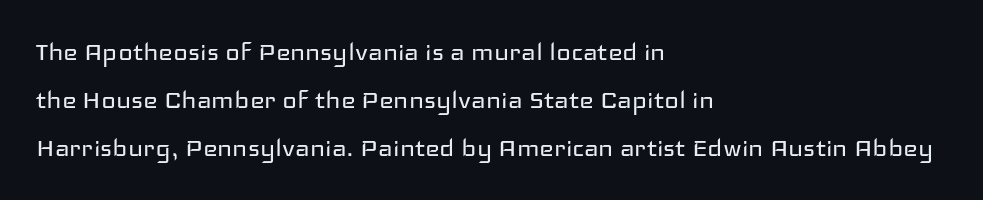
Spacing between characters is what you'd get straight out of the box. Every row of glyphs begins at an identical x-position on the left. Beneath every word, the page is bare. Is this a sans? Yes — the strokes have no serifs. Regarding leading, the lines here are spaced in the standard way.
